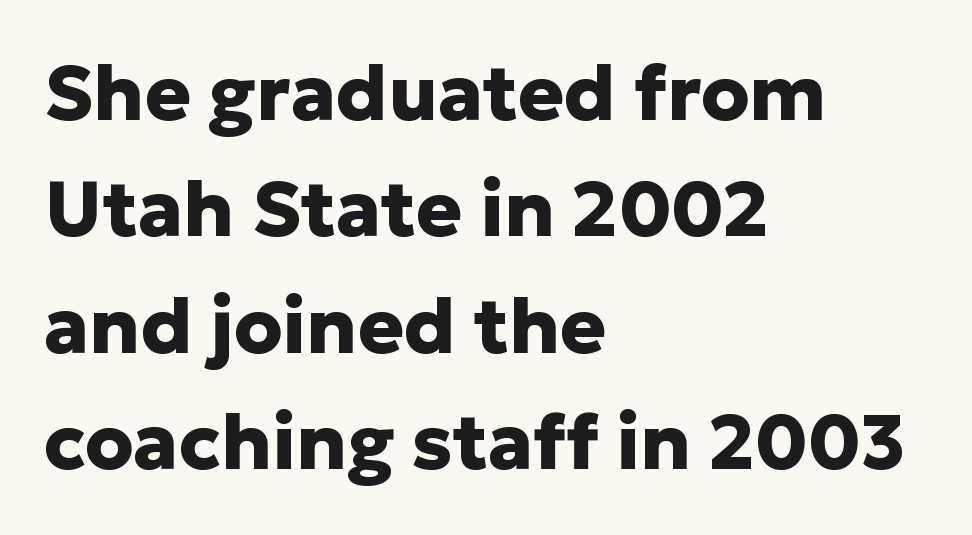
Strokes here are thick enough to call this a true bold. The rendering uses natural spacing where letterforms have individual widths. Is the block centered? No — it sits flush against the left margin. Posture: upright roman. In terms of leading, this rendering sits right in the middle.
